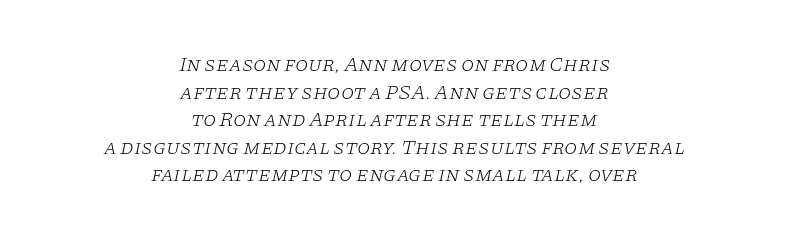
{"italic": "yes", "lean": "right", "slant_degrees": 11, "bold": "no", "underline": "no", "align": "center", "line_spacing": "normal", "line_spacing_ratio": 1.31, "letter_spacing": "normal", "letter_spacing_em": 0.0, "glyph_px": 21}
